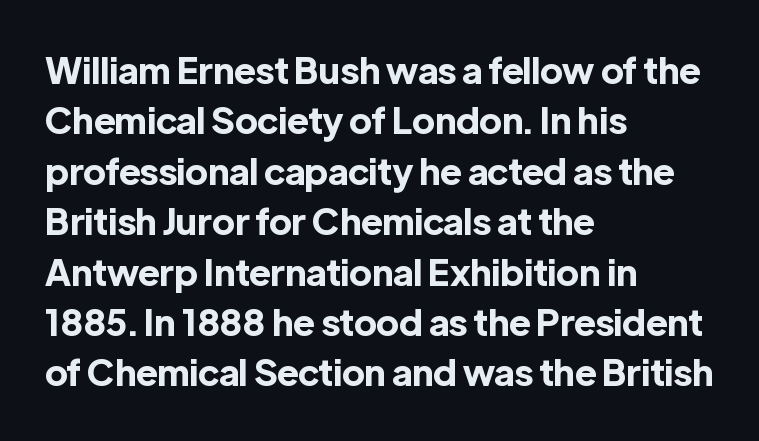
Q: Is the text bold? A: Yes.
Q: Is the text italic (slanted)? A: No, it is upright.
Q: Is the typeface a serif or a sans-serif typeface? A: Sans-serif.
Q: Is the text underlined? A: No.
Q: How is the paragraph aligned? A: Left-aligned.
Q: Is the spacing between letters normal or unusually wide? A: Normal.
Q: Is the spacing between lines tight, normal or loose? A: Normal.
Q: Width (condensed, normal, or wide)? A: Normal.
Q: x-height? A: Medium.
Q: Monospaced? A: No.
